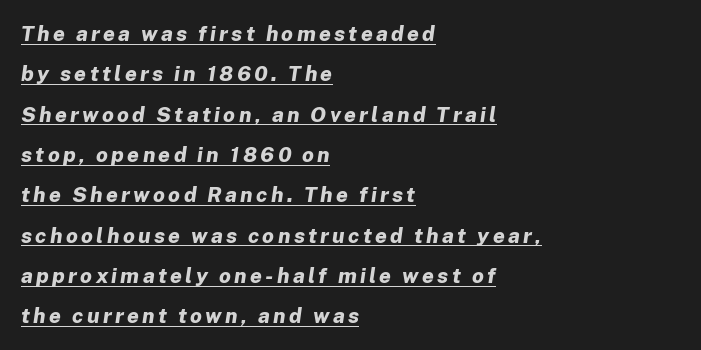
Q: Is the text bold? A: Yes.
Q: Is the text italic (slanted)? A: Yes, it leans right by about 8 degrees.
Q: Is the text underlined? A: Yes.
Q: How is the paragraph aligned? A: Left-aligned.
Q: Is the spacing between lines tight, normal or loose? A: Loose.
